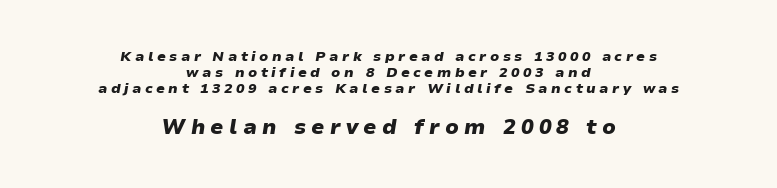
The image shows 21 px bold type, italic (leaning right); set centered, line spacing 1.16x, unusually wide letter spacing (+0.25 em), not underlined; the second (bottom) block is 1.5x larger.
